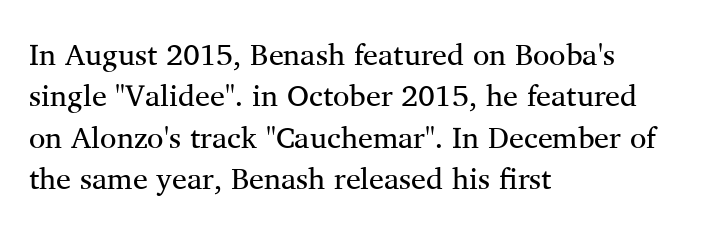
The passage shown is not underscored anywhere. The letters stand straight up with perfectly vertical stems. The setting favours the left margin, as ordinary paragraphs usually do. The letters advance in unequal steps, a hallmark of proportional type.
